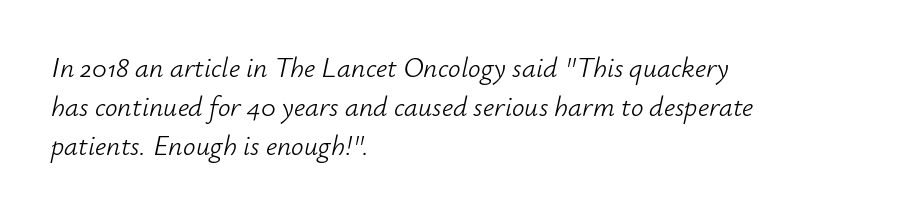
No letter is thick-stroked: the sample isn't bold. Italic: yes, the glyphs are oblique. This sample has the flowing, uneven cadence of proportional lettering. The vertical gap from one line to the next is medium. A clean baseline with only descenders dipping below it. The setting favours the left margin, as ordinary paragraphs usually do.
